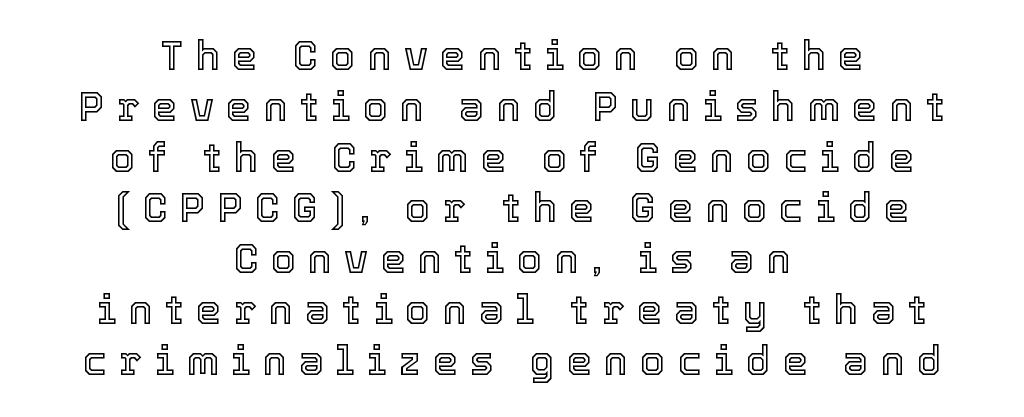
The vertical gap from one line to the next is medium. In terms of letterspacing, this is a distinctly airy, spread setting. Ascenders rise straight up at ninety degrees. Horizontal alignment here is central, giving a formal, balanced look.
